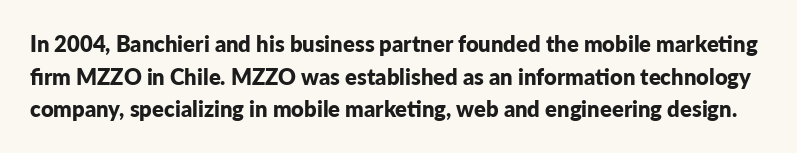
{"italic": "no", "bold": "yes", "underline": "no", "line_spacing": "normal", "line_spacing_ratio": 1.48, "letter_spacing": "normal", "letter_spacing_em": 0.0, "glyph_px": 22}
